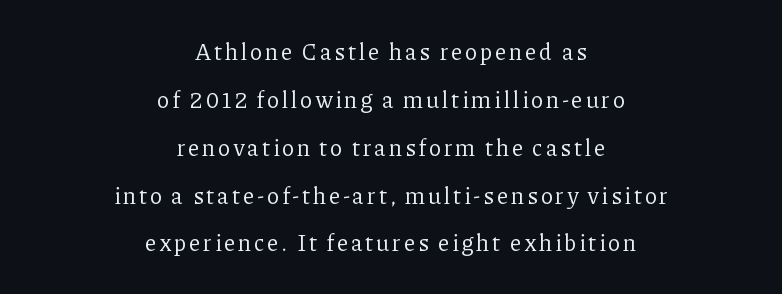
Q: Is the text bold? A: No.
Q: Is the text italic (slanted)? A: No, it is upright.
Q: Is the text underlined? A: No.
Q: How is the paragraph aligned? A: Centered.
Q: Is the spacing between lines tight, normal or loose? A: Loose.
